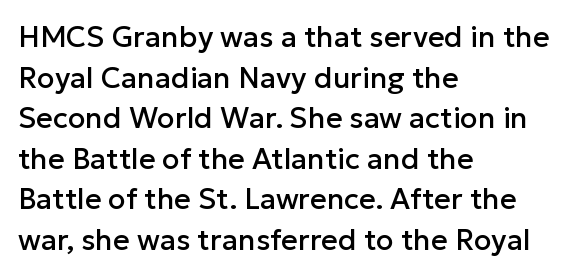
The image shows 29 px sans-serif type, upright; set left-aligned, normal line spacing (1.4x), normal letter spacing, not underlined; low stroke contrast and a medium x-height.
